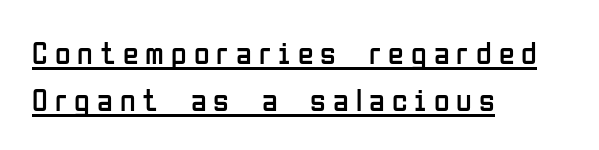
Is this a fixed-width face? No — the glyphs have proportional, varying widths. Here the glyphs are tracked loosely, breaking word shapes into spaced letters. The lines in this sample share a left origin and differ only in where they stop. Emphasis is given by a line drawn under the lettering. The text was rendered using a sans face with plain stroke endings.
